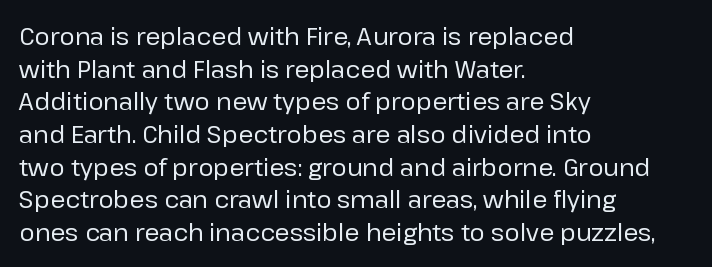
The image shows 24 px text type, upright; set left-aligned, normal line spacing (1.36x), normal letter spacing, not underlined.
